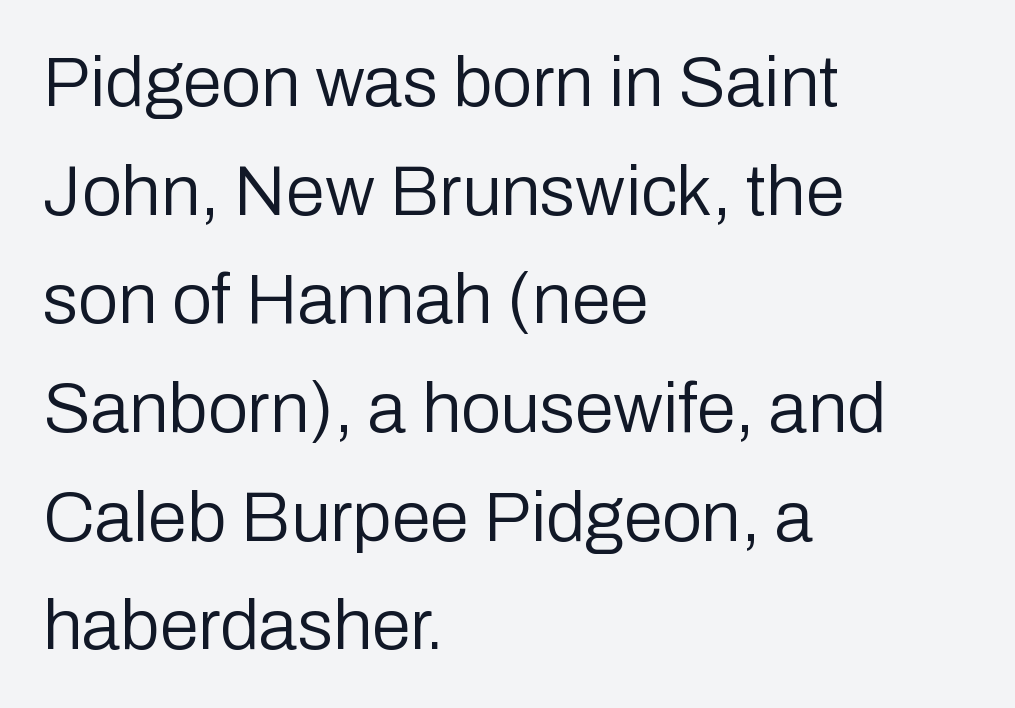
Examine the stroke ends and you'll find no serifs. This sample uses an upright cut, with every glyph sitting square on the baseline. Reading down the block, your eye returns to a fixed left position each line. This sample has the flowing, uneven cadence of proportional lettering.
